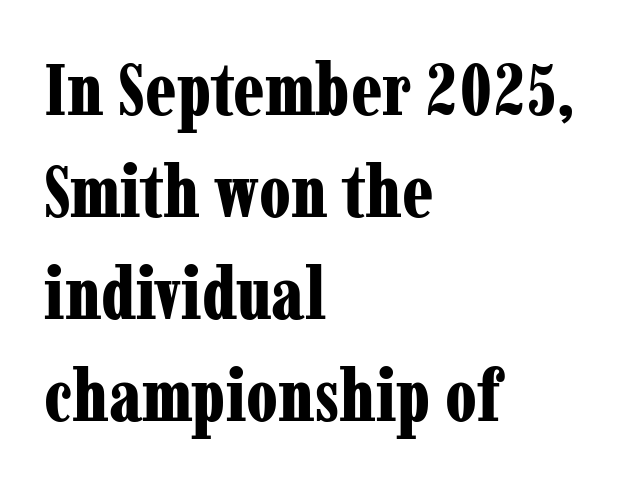
Caption: standard tracking, unaltered. Classification — serif. The sample has been set heavy, in full bold. Quick note: underline off.
